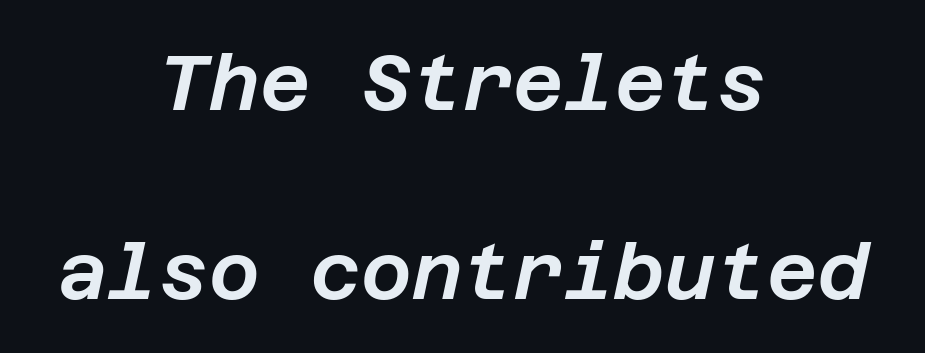
Q: Is the text italic (slanted)? A: Yes, it leans right by about 12 degrees.
Q: Is the text underlined? A: No.
Q: How is the paragraph aligned? A: Centered.
Q: Is the spacing between letters normal or unusually wide? A: Normal.
Q: Is the spacing between lines tight, normal or loose? A: Loose.
Q: Width (condensed, normal, or wide)? A: Normal.
Q: Stroke contrast? A: Low.
Q: x-height? A: Large.
